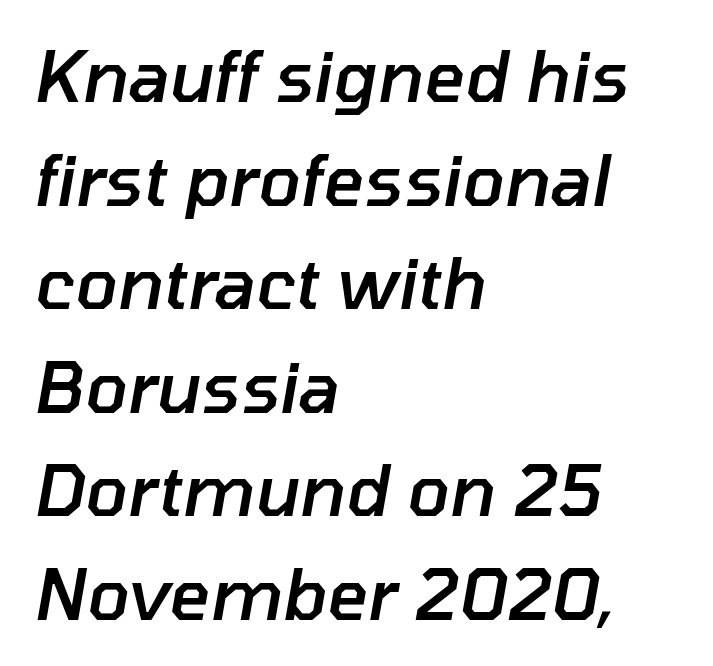
Q: Is the text bold? A: Semi-bold.
Q: Is the text italic (slanted)? A: Yes, it leans right by about 10 degrees.
Q: Is the text underlined? A: No.
Q: How is the paragraph aligned? A: Left-aligned.
Q: Is the spacing between letters normal or unusually wide? A: Normal.
Q: Is the spacing between lines tight, normal or loose? A: Normal.
Q: Width (condensed, normal, or wide)? A: Normal.
Q: Stroke contrast? A: Low.
Q: x-height? A: Medium.
Q: Monospaced? A: No.
